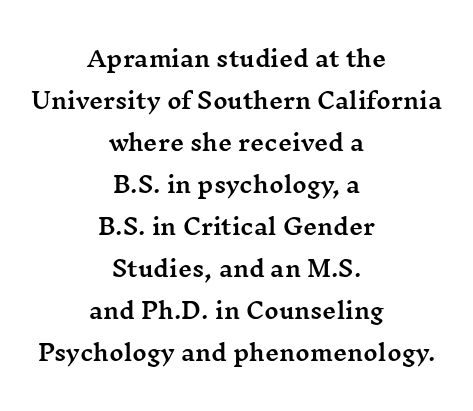
{"italic": "no", "underline": "no", "align": "center", "line_spacing": "loose", "line_spacing_ratio": 1.91, "letter_spacing": "normal", "letter_spacing_em": 0.0, "glyph_px": 22}
